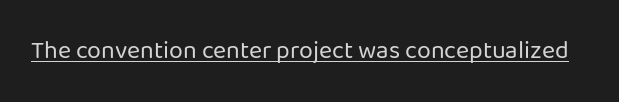
{"italic": "no", "bold": "no", "underline": "yes", "letter_spacing": "normal", "letter_spacing_em": 0.0, "glyph_px": 25}
